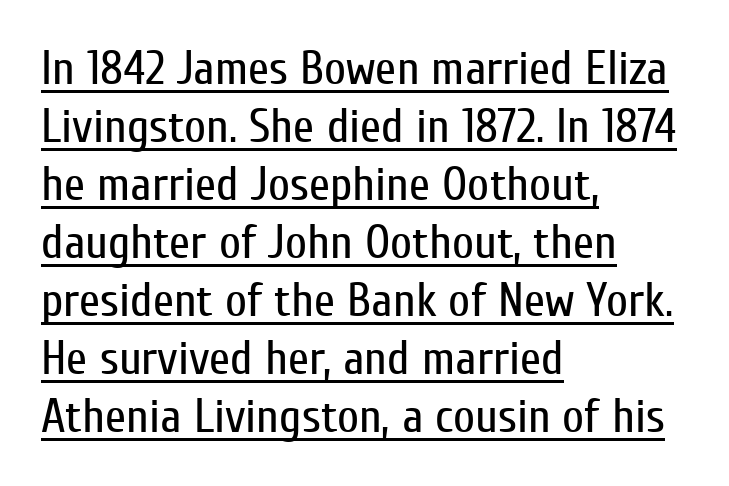
This sample has the flowing, uneven cadence of proportional lettering. Posture: vertical. The strokes are not fattened; the text isn't bold. The face used here is a sans, in the tradition of grotesques and geometrics.
